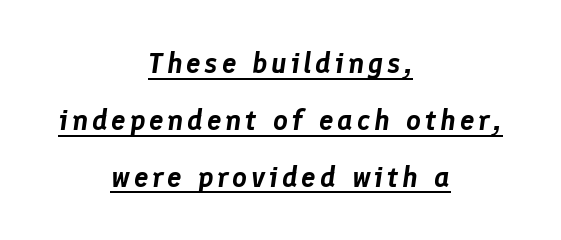
The image shows 29 px text type, italic (leaning right); set centered, loose line spacing (1.96x), underlined; low stroke contrast and a medium x-height.
